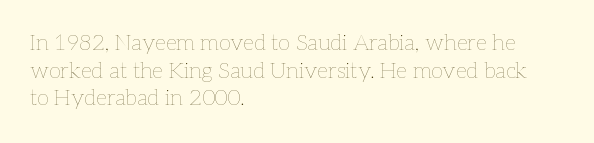
The image shows 22 px text type, upright; set left-aligned, normal line spacing (1.26x), normal letter spacing, not underlined.
